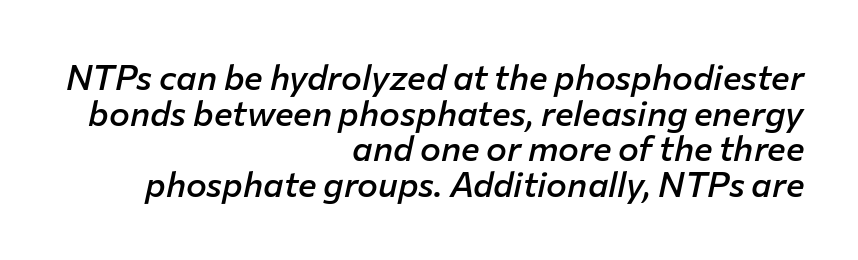
Q: Is the text bold? A: Semi-bold.
Q: Is the text italic (slanted)? A: Yes, it leans right by about 12 degrees.
Q: Is the text underlined? A: No.
Q: How is the paragraph aligned? A: Right-aligned.
Q: Is the spacing between letters normal or unusually wide? A: Normal.
Q: Is the spacing between lines tight, normal or loose? A: Tight.
Q: Width (condensed, normal, or wide)? A: Normal.
Q: Stroke contrast? A: Low.
Q: x-height? A: Medium.
Q: Monospaced? A: No.
